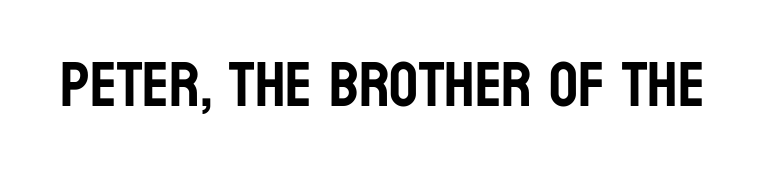
{"serif": "no", "italic": "no", "width": "condensed", "stroke_contrast": "low", "x_height": "large", "monospaced": "no", "underline": "no", "letter_spacing": "normal", "letter_spacing_em": 0.0, "glyph_px": 64}
